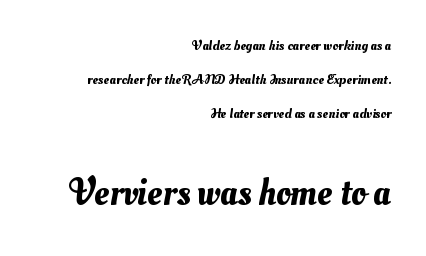
The image shows 37 px text type; set right-aligned, loose line spacing (2.44x), normal letter spacing, not underlined; the second (bottom) block is 2.64x larger; medium stroke contrast and a small x-height.
